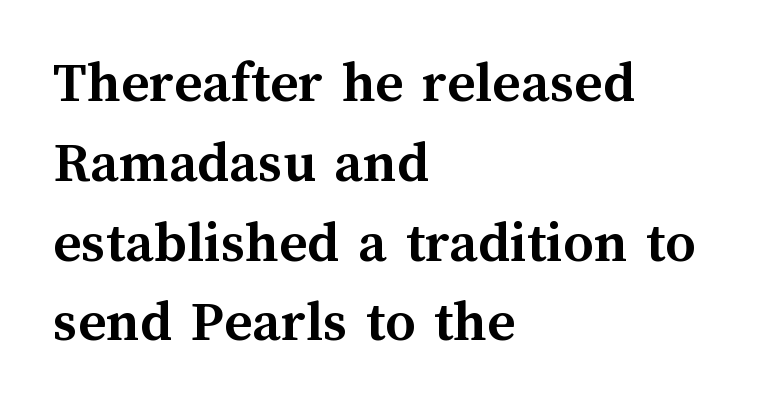
The image shows 60 px semibold type, upright; set left-aligned, normal line spacing (1.33x), normal letter spacing, not underlined; medium stroke contrast and a medium x-height.
